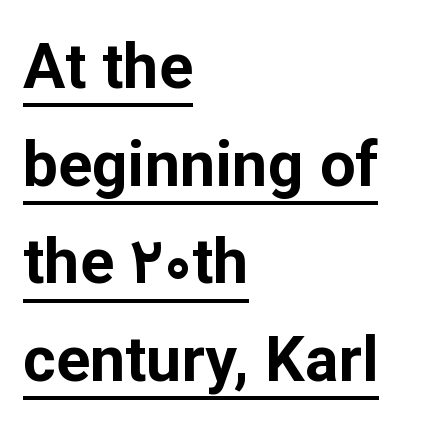
Q: Is the text bold? A: Yes.
Q: Is the text italic (slanted)? A: No, it is upright.
Q: Is the typeface a serif or a sans-serif typeface? A: Sans-serif.
Q: Is the text underlined? A: Yes.
Q: How is the paragraph aligned? A: Left-aligned.
Q: Is the spacing between letters normal or unusually wide? A: Normal.
Q: Is the spacing between lines tight, normal or loose? A: Normal.
Q: Width (condensed, normal, or wide)? A: Normal.
Q: Stroke contrast? A: Low.
Q: x-height? A: Medium.
Q: Monospaced? A: No.
